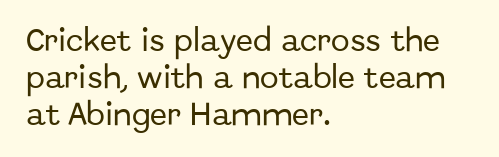
Designer's note — italics off, roman on. Compared with typical paragraphs, the rows here are spaced about the same. No word sits above an underline. Left-aligned paragraph, ragged on the right. This sample uses plain, unmodified letter spacing.
